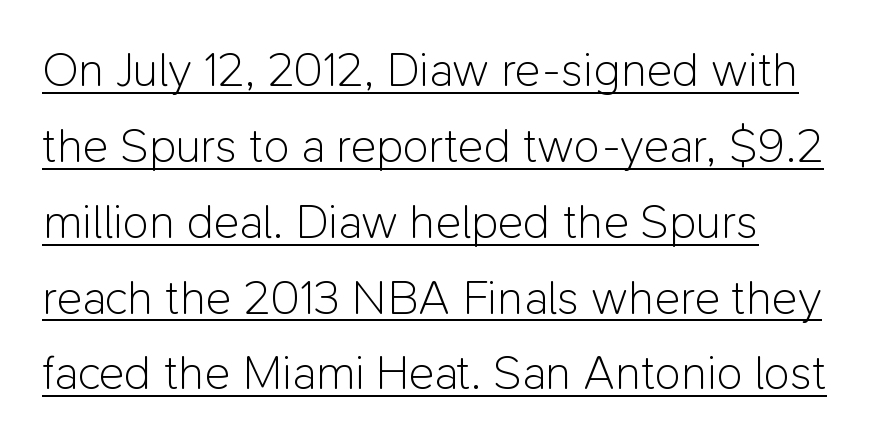
{"serif": "no", "italic": "no", "bold": "no", "weight": "light", "width": "normal", "stroke_contrast": "low", "x_height": "medium", "monospaced": "no", "underline": "yes", "align": "left", "line_spacing": "normal", "line_spacing_ratio": 1.58, "letter_spacing": "normal", "letter_spacing_em": 0.0, "glyph_px": 48}
